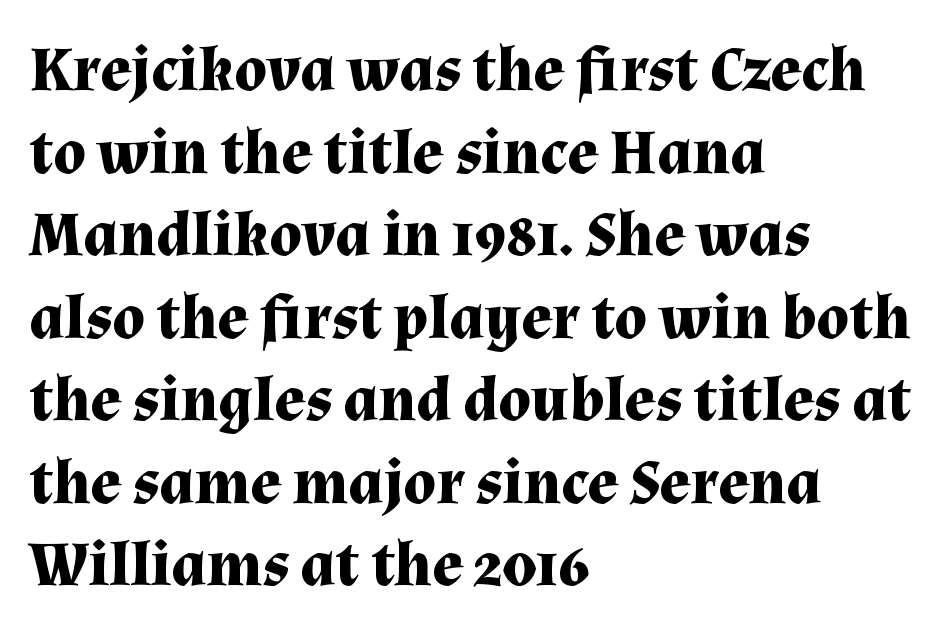
{"serif": "yes", "italic": "no", "bold": "yes", "weight": "bold", "width": "normal", "stroke_contrast": "medium", "x_height": "medium", "monospaced": "no", "underline": "no", "align": "left", "line_spacing": "normal", "line_spacing_ratio": 1.29, "letter_spacing": "normal", "letter_spacing_em": 0.0, "glyph_px": 64}
